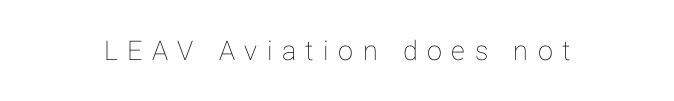
{"italic": "no", "underline": "no", "letter_spacing": "wide", "letter_spacing_em": 0.35, "glyph_px": 27}
